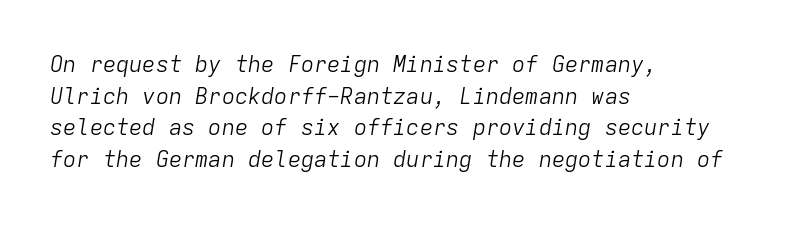
{"italic": "yes", "lean": "right", "slant_degrees": 9, "bold": "no", "underline": "no", "align": "left", "line_spacing": "normal", "line_spacing_ratio": 1.44, "letter_spacing": "normal", "letter_spacing_em": 0.0, "glyph_px": 22}
